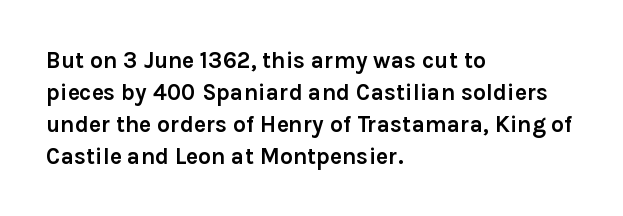
{"italic": "no", "bold": "yes", "underline": "no", "align": "left", "line_spacing": "normal", "line_spacing_ratio": 1.39, "letter_spacing": "normal", "letter_spacing_em": 0.0, "glyph_px": 23}
